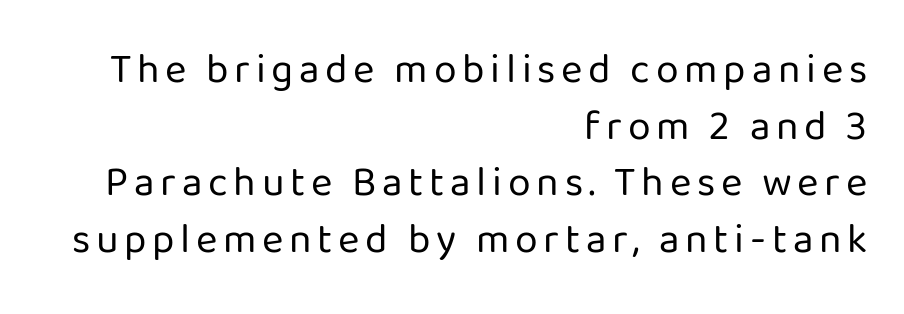
Heaviness? Minimal to ordinary, like unemphasized prose. Short and long lines alike share a common ending point at right. Nothing sits at the stroke ends, so this counts as sans-serif. Whoever set this chose a conventional vertical rhythm. The rendering uses natural spacing where letterforms have individual widths.
